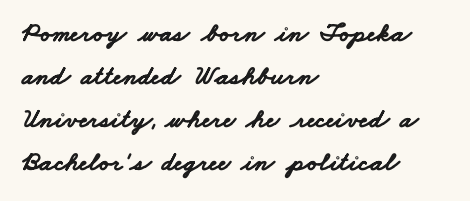
The image shows 27 px bold type; set left-aligned, normal line spacing (1.59x), normal letter spacing, not underlined.
